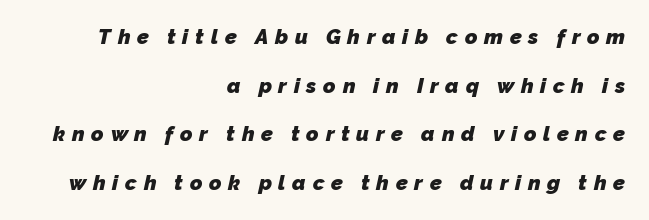
Q: Is the text bold? A: Yes.
Q: Is the text underlined? A: No.
Q: How is the paragraph aligned? A: Right-aligned.
Q: Is the spacing between letters normal or unusually wide? A: Unusually wide.
Q: Is the spacing between lines tight, normal or loose? A: Loose.
